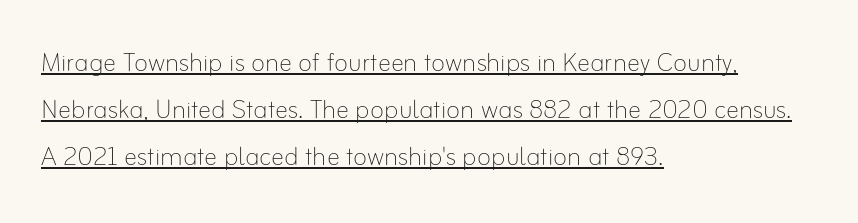
Q: Is the text bold? A: No.
Q: Is the text italic (slanted)? A: No, it is upright.
Q: Is the text underlined? A: Yes.
Q: How is the paragraph aligned? A: Left-aligned.
Q: Is the spacing between letters normal or unusually wide? A: Normal.
Q: Is the spacing between lines tight, normal or loose? A: Normal.
Q: Width (condensed, normal, or wide)? A: Normal.
Q: Stroke contrast? A: Low.
Q: x-height? A: Small.
Q: Monospaced? A: No.
